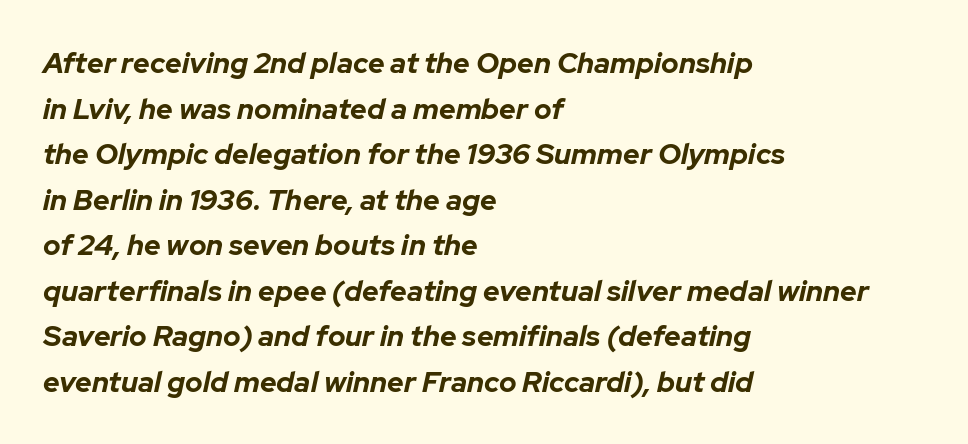
Q: Is the text bold? A: Yes.
Q: Is the text italic (slanted)? A: Yes, it leans right by about 12 degrees.
Q: Is the text underlined? A: No.
Q: How is the paragraph aligned? A: Left-aligned.
Q: Is the spacing between letters normal or unusually wide? A: Normal.
Q: Is the spacing between lines tight, normal or loose? A: Normal.
Q: Width (condensed, normal, or wide)? A: Normal.
Q: Stroke contrast? A: Low.
Q: x-height? A: Medium.
Q: Monospaced? A: No.
